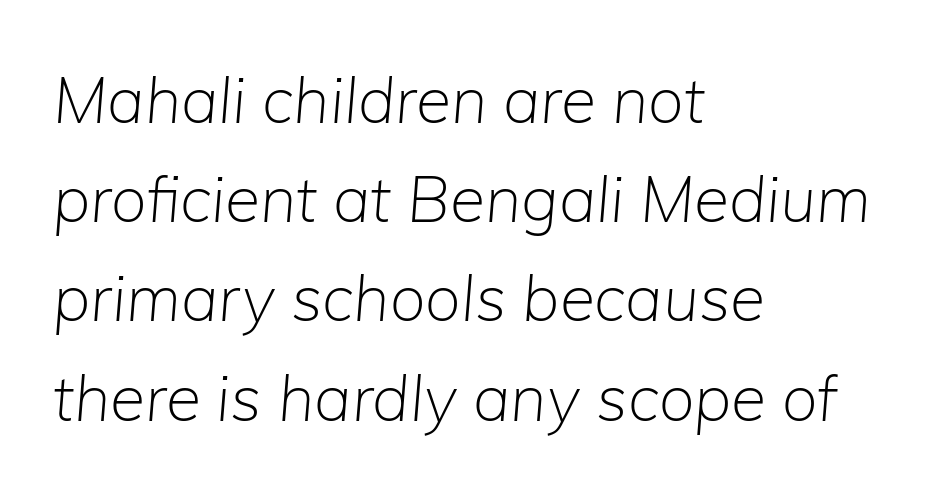
{"italic": "yes", "lean": "right", "slant_degrees": 5, "bold": "no", "weight": "light", "width": "normal", "stroke_contrast": "low", "x_height": "medium", "monospaced": "no", "underline": "no", "align": "left", "line_spacing": "normal", "line_spacing_ratio": 1.55, "letter_spacing": "normal", "letter_spacing_em": 0.0, "glyph_px": 64}
